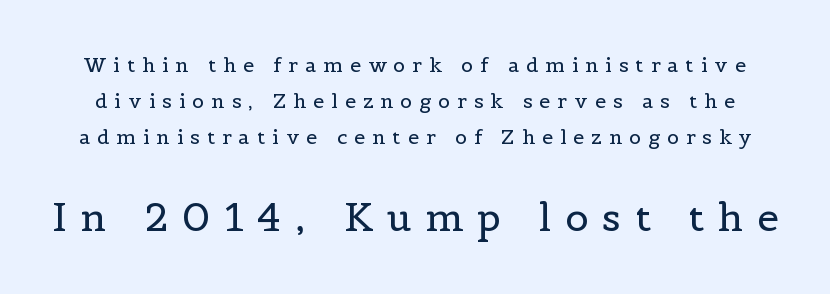
{"serif": "yes", "italic": "no", "bold": "no", "weight": "regular", "width": "normal", "x_height": "medium", "monospaced": "no", "underline": "no", "line_spacing_ratio": 1.81, "letter_spacing": "wide", "letter_spacing_em": 0.35, "larger_block": "second", "size_ratio": 1.95, "glyph_px": 39}
